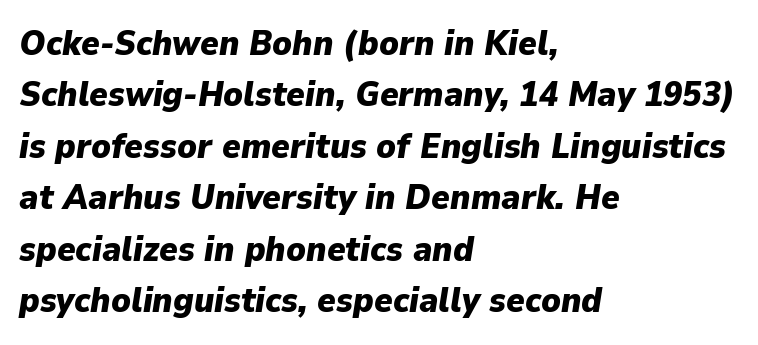
Q: Is the text bold? A: Yes.
Q: Is the text italic (slanted)? A: Yes, it leans right by about 9 degrees.
Q: Is the text underlined? A: No.
Q: How is the paragraph aligned? A: Left-aligned.
Q: Is the spacing between letters normal or unusually wide? A: Normal.
Q: Is the spacing between lines tight, normal or loose? A: Normal.
Q: Width (condensed, normal, or wide)? A: Normal.
Q: Stroke contrast? A: Low.
Q: x-height? A: Medium.
Q: Monospaced? A: No.
